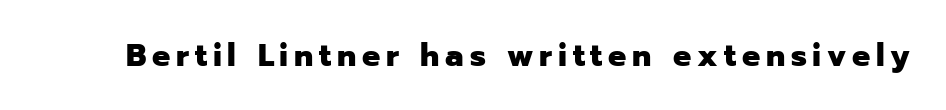
Typographically, this falls in the sans-serif category. No word sits above an underline. Is the type bold? Yes — the strokes are clearly thick and heavy. The letters stand straight up with perfectly vertical stems. The passage shown is typed in a proportional face where columns would drift.
